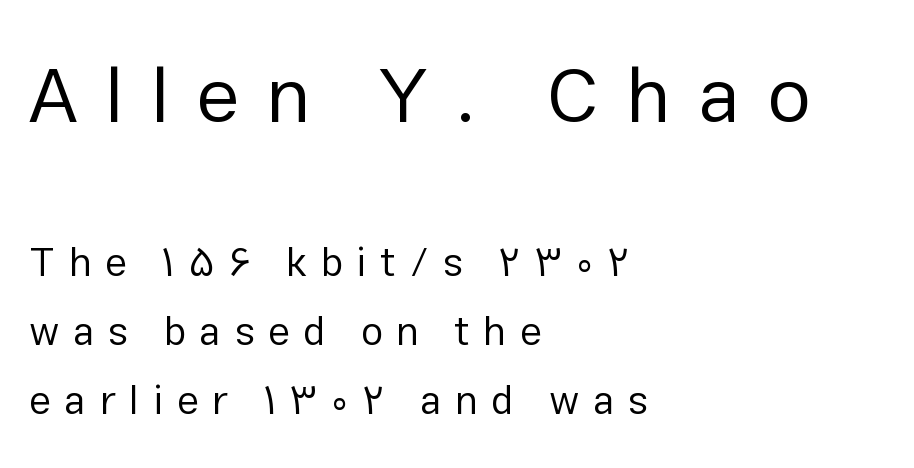
The image shows 79 px regular-weight sans-serif type, upright; set left-aligned, line spacing 1.73x, unusually wide letter spacing (+0.34 em), not underlined; the first (top) block is 1.98x larger; low stroke contrast and a medium x-height.
